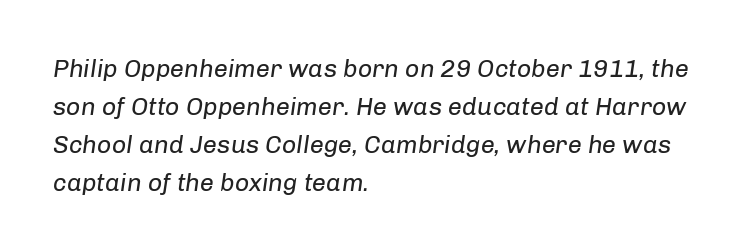
Casual observation: everything's shoved over to the left. Nothing unusual about the tracking: characters are spaced as the font intends. Weight: in the light-to-regular range. Normally led — the rows are evenly, conventionally spaced.
